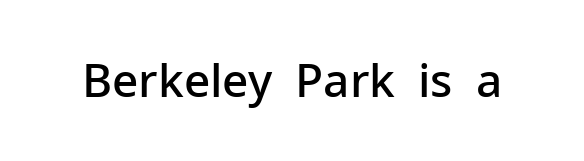
{"serif": "no", "italic": "no", "bold": "semi", "weight": "semibold", "width": "normal", "stroke_contrast": "low", "x_height": "medium", "monospaced": "no", "underline": "no", "letter_spacing": "normal", "letter_spacing_em": 0.0, "glyph_px": 46}
